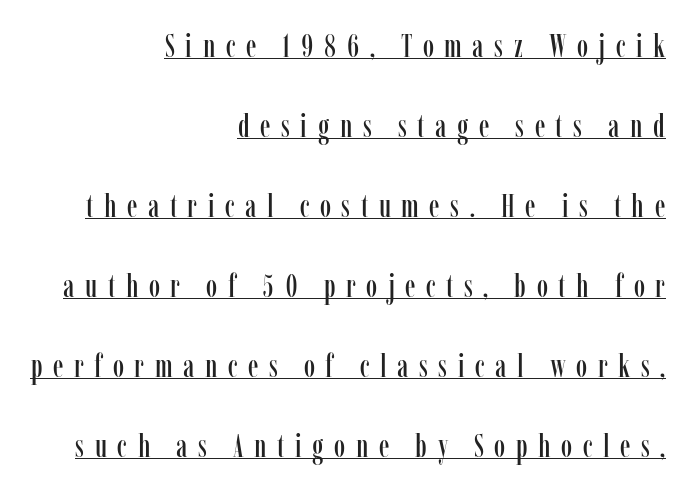
Every stem runs plumb, perpendicular to the baseline. Are there feet on the stems? There are — it's a serif. Inter-character spacing is expanded well beyond the font's built-in metrics. Beneath each row of characters lies a ruled line. Each line ends at the same right margin while the left side varies.
